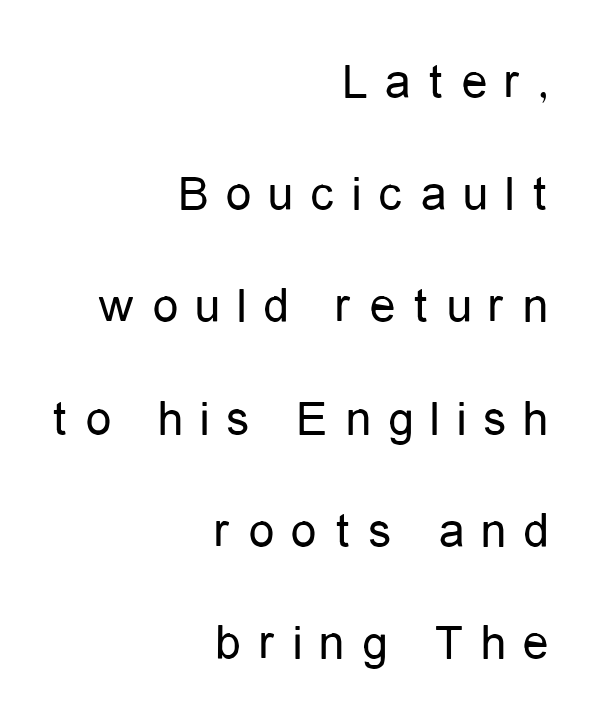
{"serif": "no", "italic": "no", "bold": "no", "weight": "regular", "width": "condensed", "stroke_contrast": "low", "x_height": "medium", "monospaced": "no", "underline": "no", "align": "right", "line_spacing": "loose", "line_spacing_ratio": 2.2, "letter_spacing": "wide", "letter_spacing_em": 0.34, "glyph_px": 51}
